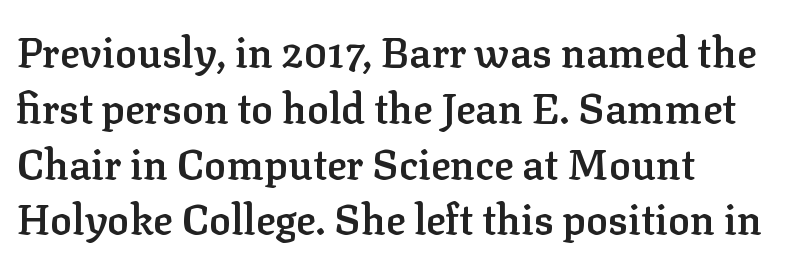
Q: Is the text bold? A: Semi-bold.
Q: Is the text italic (slanted)? A: No, it is upright.
Q: Is the typeface a serif or a sans-serif typeface? A: Serif.
Q: Is the text underlined? A: No.
Q: How is the paragraph aligned? A: Left-aligned.
Q: Is the spacing between letters normal or unusually wide? A: Normal.
Q: Is the spacing between lines tight, normal or loose? A: Normal.
Q: Width (condensed, normal, or wide)? A: Normal.
Q: Stroke contrast? A: Low.
Q: x-height? A: Medium.
Q: Monospaced? A: No.
